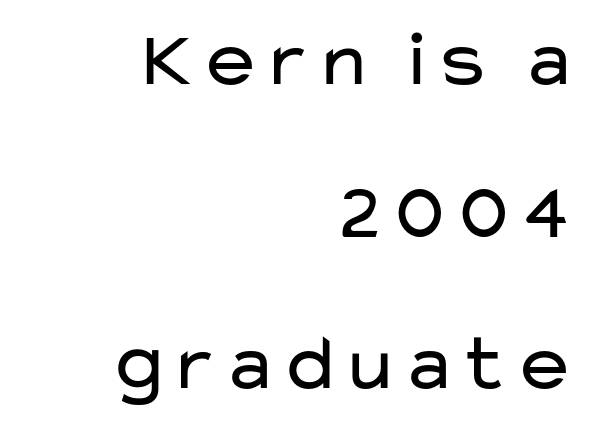
Any mark beneath the type? The region is blank. The rendering shows plain stroke endings on the letterforms — a sans-serif design. The letters stand straight up with perfectly vertical stems. Regarding leading, the lines here are spaced well apart.
